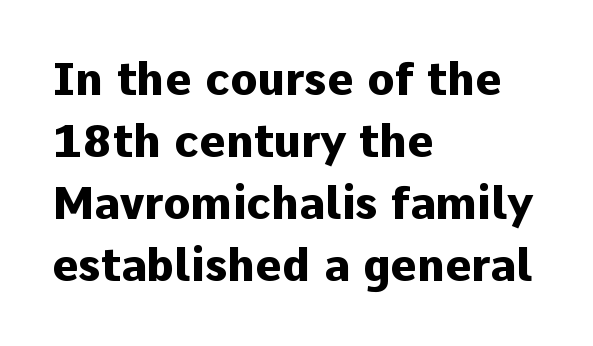
The image shows 45 px heavy sans-serif type, upright; set left-aligned, normal line spacing (1.38x), normal letter spacing, not underlined; low stroke contrast and a medium x-height.
